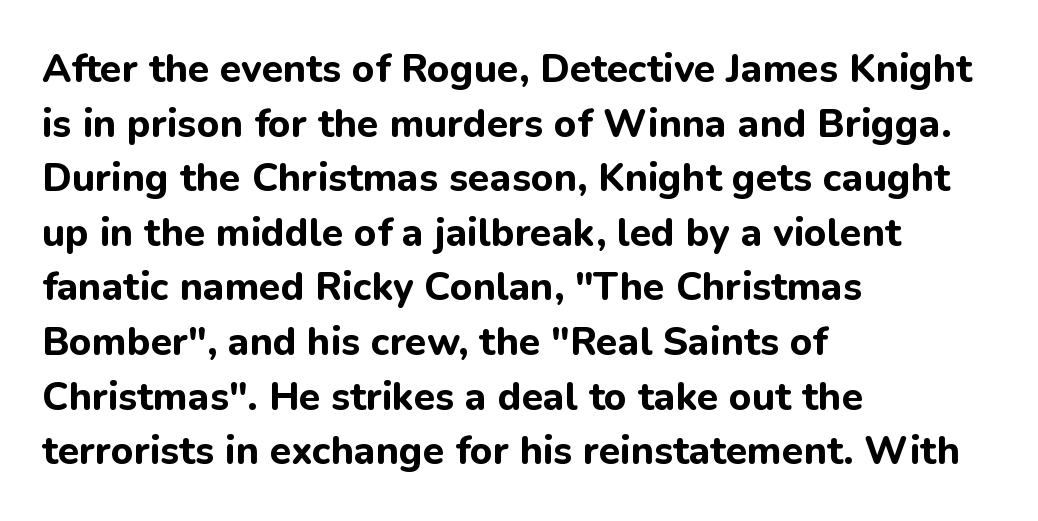
The face used here is proportionally spaced, like ordinary book or web type. The ragged edge is on the right, which tells us the setting is flush left. The rendering uses a moderate line-height, typical for paragraphs. Note: no serifs on the glyphs.
